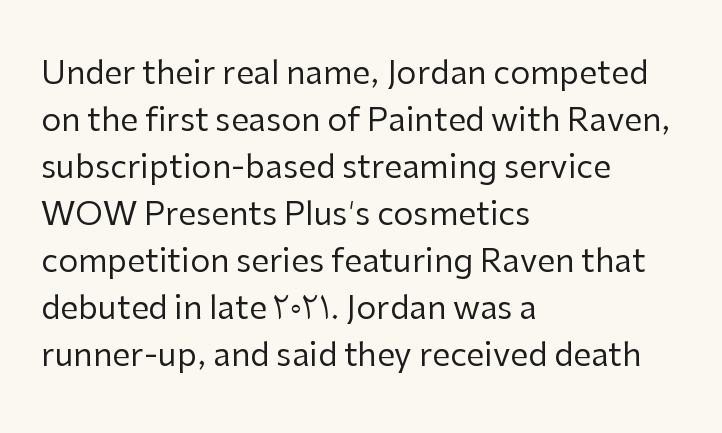
Q: Is the text bold? A: No.
Q: Is the text italic (slanted)? A: No, it is upright.
Q: Is the typeface a serif or a sans-serif typeface? A: Sans-serif.
Q: Is the text underlined? A: No.
Q: How is the paragraph aligned? A: Left-aligned.
Q: Is the spacing between letters normal or unusually wide? A: Normal.
Q: Is the spacing between lines tight, normal or loose? A: Normal.
Q: Width (condensed, normal, or wide)? A: Normal.
Q: Stroke contrast? A: Low.
Q: x-height? A: Medium.
Q: Monospaced? A: No.
